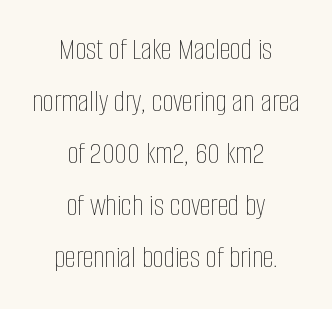
The image shows 31 px thin, condensed type, upright; set centered, normal line spacing (1.68x), normal letter spacing, not underlined; low stroke contrast and a large x-height.
